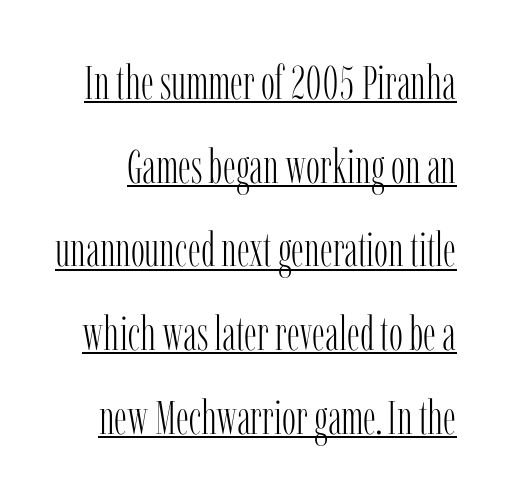
The image shows 47 px light, condensed serif type, upright; set line spacing 1.78x, normal letter spacing, underlined; low stroke contrast and a medium x-height.
